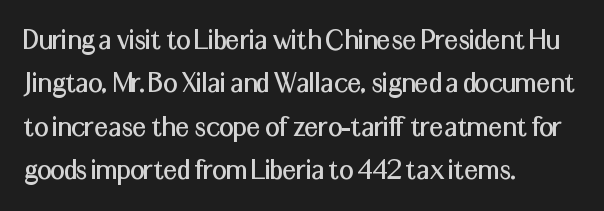
Tracking here is standard; glyphs follow each other at the usual distance. Looks like regular typesetting: each glyph gets only the width it needs. Alignment: flush left. Examine the stroke ends and you'll find no serifs. Tall strokes in this sample are plumb rather than angled. Glance below the letters and you will spot only blank space.
